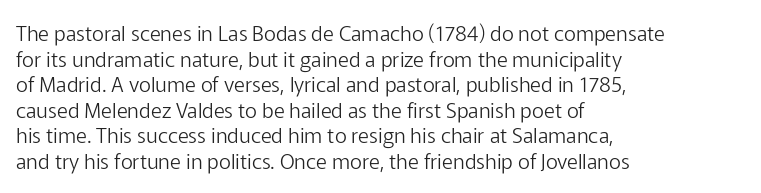
Does extra space separate the letters? No, they use regular spacing. The passage is arranged the way most books set body copy — flush left. The area under the type is left untouched. The face looks like a standard text weight, possibly lighter. Notice how the stems are strictly vertical — no italics here.
